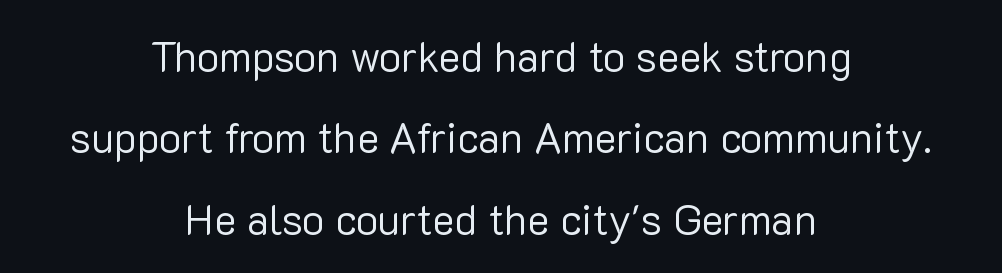
{"serif": "no", "italic": "no", "bold": "no", "weight": "regular", "width": "normal", "stroke_contrast": "low", "x_height": "medium", "monospaced": "no", "underline": "no", "align": "center", "line_spacing": "loose", "line_spacing_ratio": 1.94, "letter_spacing": "normal", "letter_spacing_em": 0.0, "glyph_px": 42}
